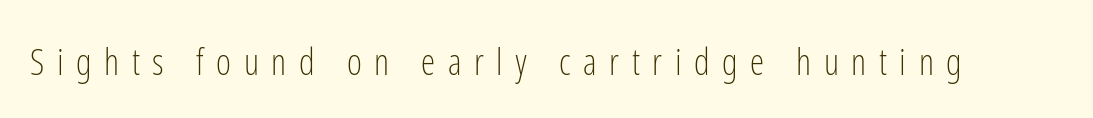
Q: Is the text bold? A: No.
Q: Is the text italic (slanted)? A: No, it is upright.
Q: Is the typeface a serif or a sans-serif typeface? A: Sans-serif.
Q: Is the text underlined? A: No.
Q: Is the spacing between letters normal or unusually wide? A: Unusually wide.
Q: Width (condensed, normal, or wide)? A: Condensed.
Q: Stroke contrast? A: Low.
Q: x-height? A: Medium.
Q: Monospaced? A: No.
